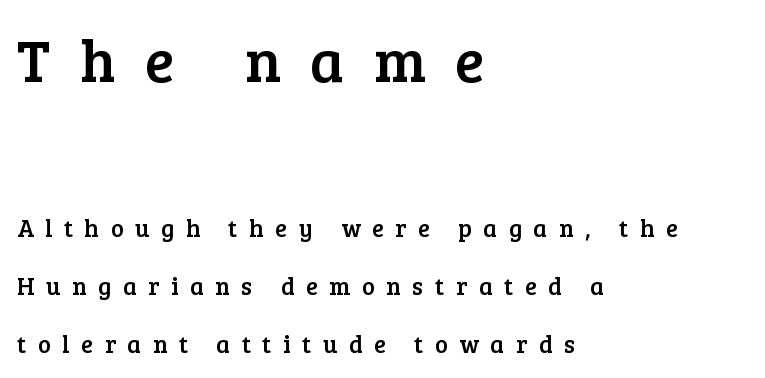
{"serif": "yes", "italic": "no", "width": "normal", "stroke_contrast": "low", "x_height": "medium", "monospaced": "no", "underline": "no", "align": "left", "line_spacing": "loose", "line_spacing_ratio": 2.43, "letter_spacing": "wide", "letter_spacing_em": 0.49, "larger_block": "first", "size_ratio": 2.5, "glyph_px": 60}
